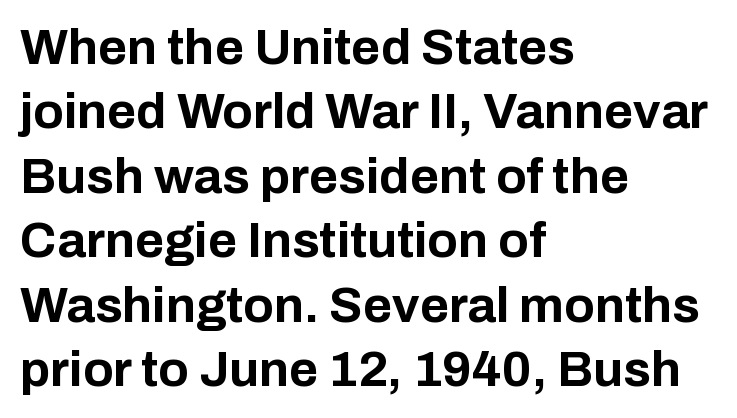
Left-aligned paragraph, ragged on the right. Is this a fixed-width face? No — the glyphs have proportional, varying widths. Nothing sits at the stroke ends, so this counts as sans-serif. Compared with typical body copy, the letter spacing here is the same. This is roman type, the default non-slanted kind.
